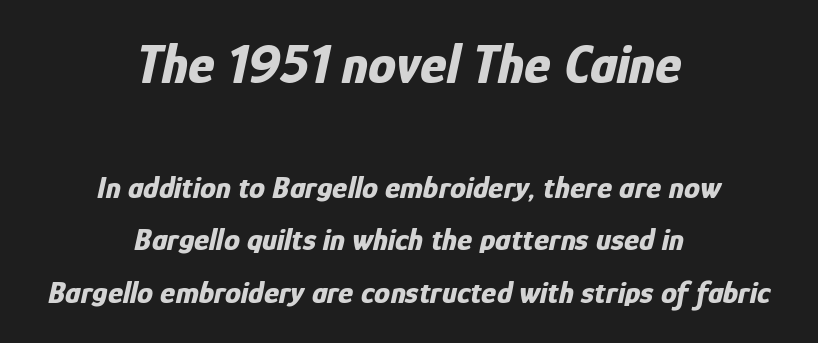
{"italic": "yes", "lean": "right", "slant_degrees": 12, "bold": "yes", "weight": "bold", "width": "condensed", "stroke_contrast": "low", "x_height": "medium", "monospaced": "no", "underline": "no", "align": "center", "line_spacing": "normal", "line_spacing_ratio": 1.64, "letter_spacing": "normal", "letter_spacing_em": 0.0, "larger_block": "first", "size_ratio": 1.75, "glyph_px": 56}
